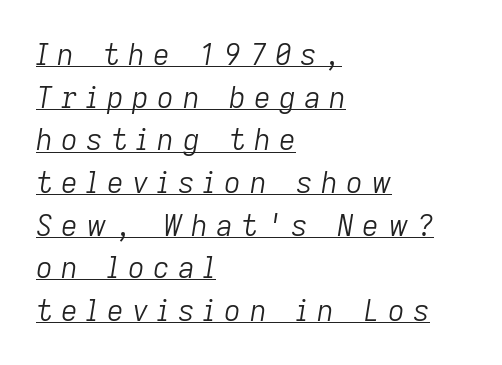
The image shows 29 px light type, italic (leaning right); set left-aligned, normal line spacing (1.47x), unusually wide letter spacing (+0.29 em), underlined; low stroke contrast and a medium x-height.
